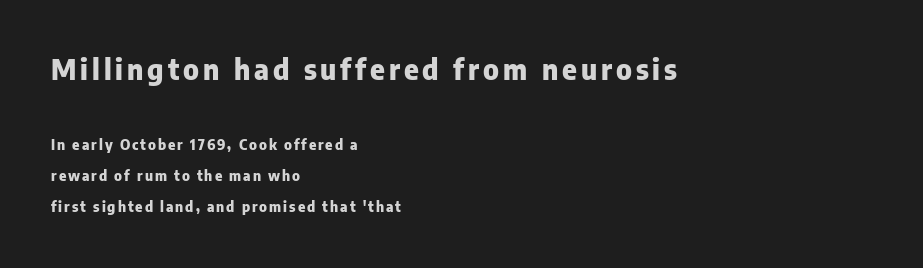
A classic flush-left, rag-right setting is used for this passage. The lines are spread far apart with generous leading. Serifs: no, the terminals of the letterforms are clean. Look at the stroke-to-counter ratio: heavy, a bold.
